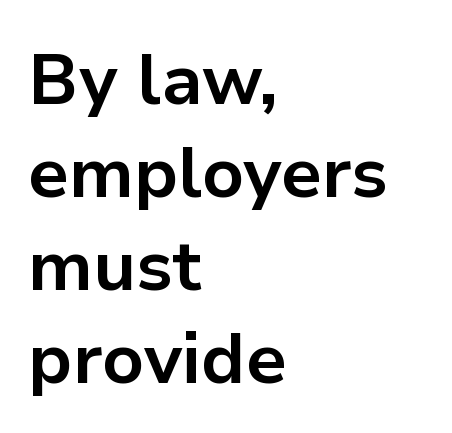
Q: Is the text bold? A: Yes.
Q: Is the text italic (slanted)? A: No, it is upright.
Q: Is the typeface a serif or a sans-serif typeface? A: Sans-serif.
Q: Is the text underlined? A: No.
Q: How is the paragraph aligned? A: Left-aligned.
Q: Is the spacing between letters normal or unusually wide? A: Normal.
Q: Is the spacing between lines tight, normal or loose? A: Normal.
Q: Width (condensed, normal, or wide)? A: Normal.
Q: Stroke contrast? A: Low.
Q: x-height? A: Medium.
Q: Monospaced? A: No.
